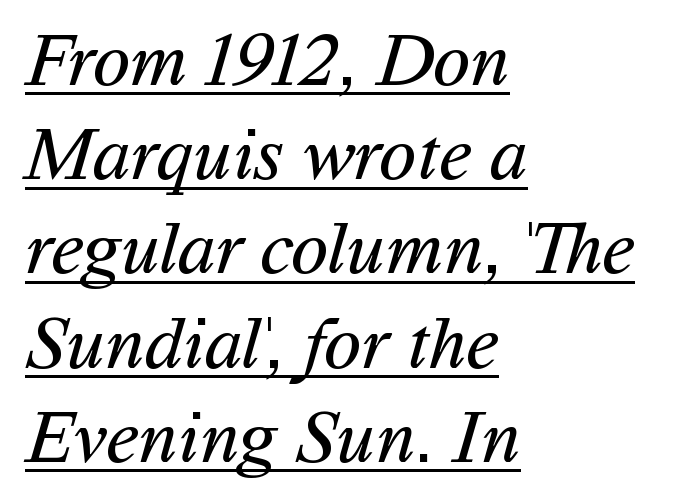
Look at the tracking — it's just the regular setting, nothing added. These lines are set flush left with a ragged right edge. Glance below the letters and you will spot a drawn line. Nope, no serifs anywhere on these letters. Think standard paragraph weight, or any step lighter than that. This sample has the flowing, uneven cadence of proportional lettering.
